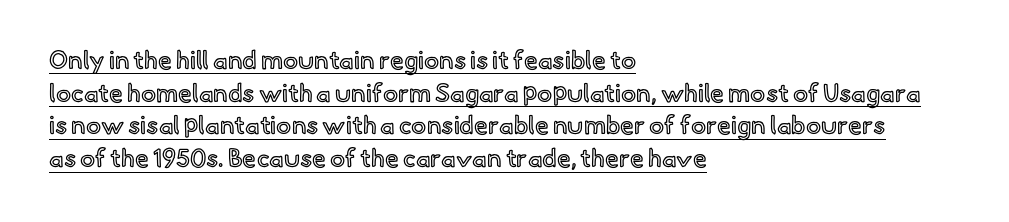
The image shows 25 px text type, upright; set left-aligned, normal line spacing (1.31x), normal letter spacing, underlined.
